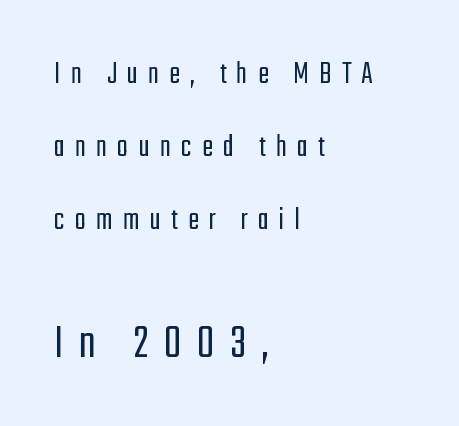
A typesetter would call this proportional, since set widths differ per character. Size hierarchy here favors the trailing block over the leading one. Vertical stems look standard width or narrower in stroke. Look at the tracking — it's clearly loosened, letters drifting apart. The area under the type is left untouched.
